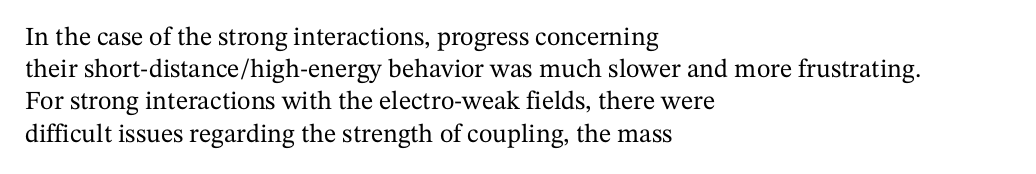
The image shows 26 px text type, upright; set left-aligned, line spacing 1.24x, normal letter spacing, not underlined.
